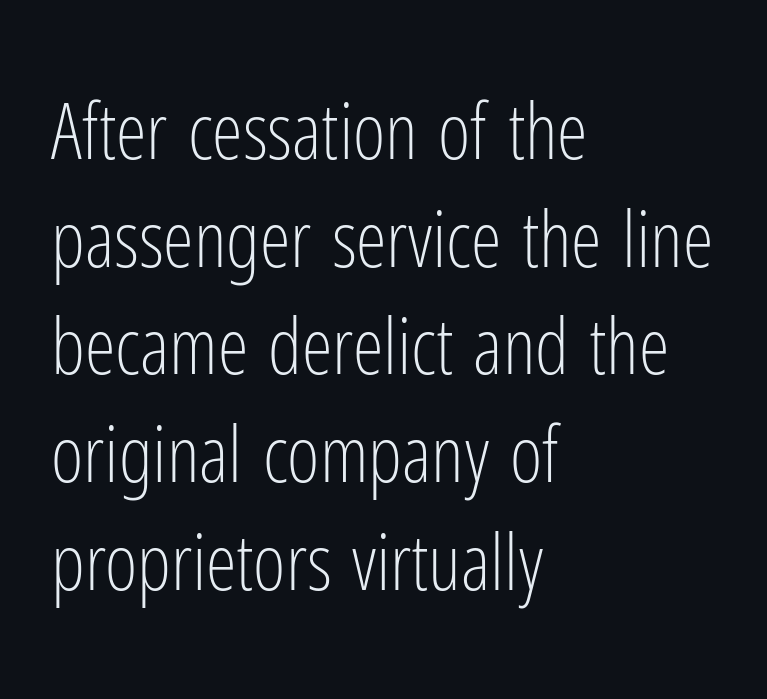
Leading matches the norm, producing a regular column. Nothing sits at the stroke ends, so this counts as sans-serif. Do the letters lean? They stand straight. This sample has the flowing, uneven cadence of proportional lettering.
